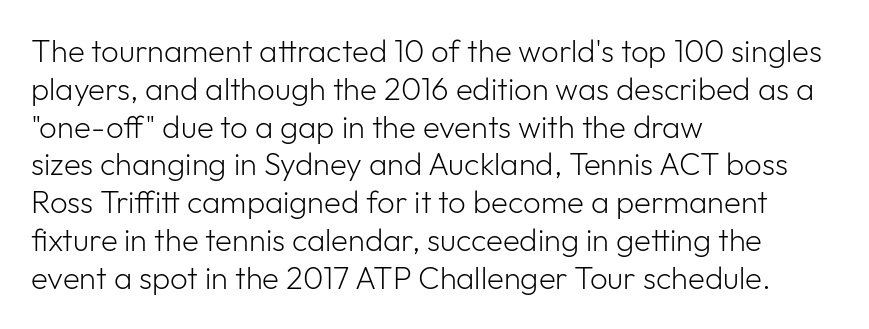
Q: Is the text bold? A: No.
Q: Is the text italic (slanted)? A: No, it is upright.
Q: Is the typeface a serif or a sans-serif typeface? A: Sans-serif.
Q: Is the text underlined? A: No.
Q: How is the paragraph aligned? A: Left-aligned.
Q: Is the spacing between letters normal or unusually wide? A: Normal.
Q: Width (condensed, normal, or wide)? A: Normal.
Q: Stroke contrast? A: Low.
Q: x-height? A: Medium.
Q: Monospaced? A: No.
